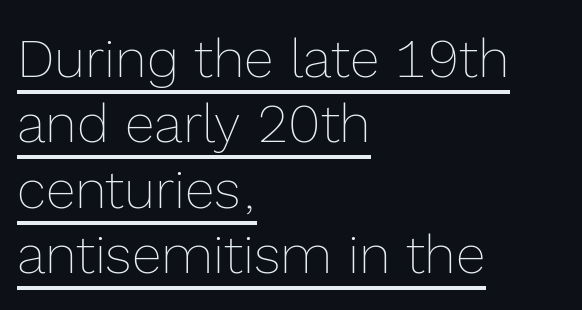
Q: Is the text bold? A: No.
Q: Is the text italic (slanted)? A: No, it is upright.
Q: Is the text underlined? A: Yes.
Q: How is the paragraph aligned? A: Left-aligned.
Q: Is the spacing between letters normal or unusually wide? A: Normal.
Q: Width (condensed, normal, or wide)? A: Normal.
Q: x-height? A: Medium.
Q: Monospaced? A: No.
